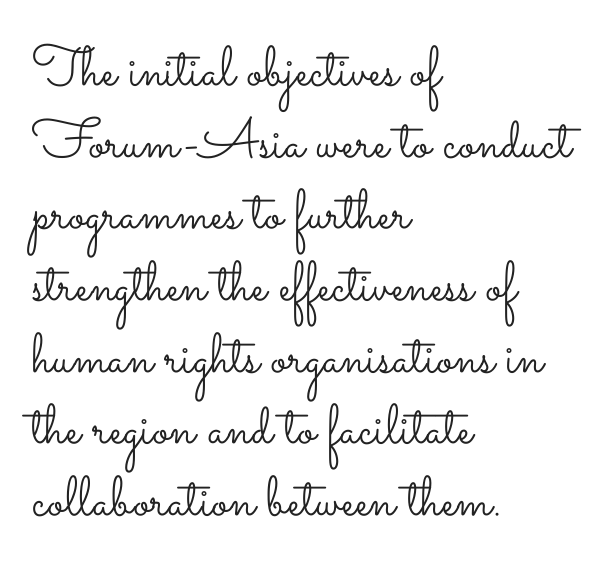
The image shows 56 px light, wide type; set left-aligned, normal line spacing (1.28x), normal letter spacing, not underlined; low stroke contrast and a small x-height.
